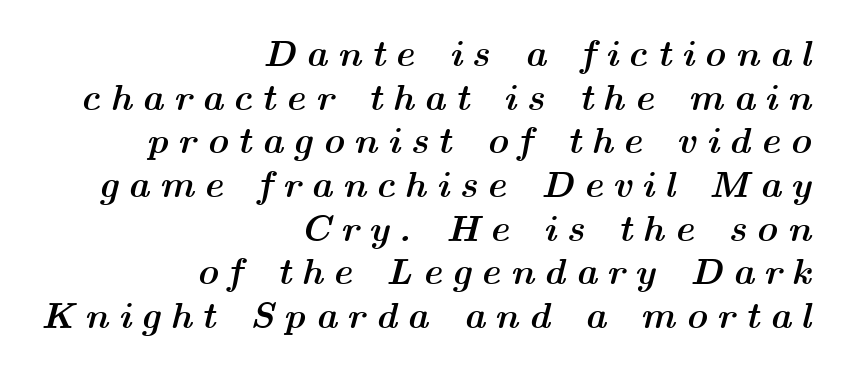
The image shows 37 px semibold, wide type, italic (leaning right); set right-aligned, line spacing 1.18x, unusually wide letter spacing (+0.26 em), not underlined; medium stroke contrast and a medium x-height.
